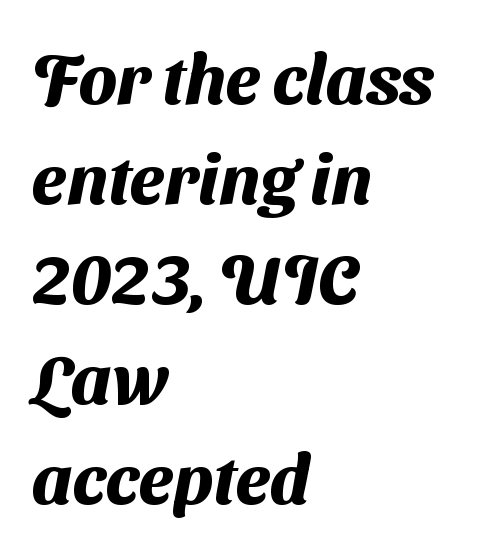
Q: Is the text bold? A: Yes.
Q: Is the typeface a serif or a sans-serif typeface? A: Sans-serif.
Q: Is the text underlined? A: No.
Q: How is the paragraph aligned? A: Left-aligned.
Q: Is the spacing between letters normal or unusually wide? A: Normal.
Q: Is the spacing between lines tight, normal or loose? A: Normal.
Q: Width (condensed, normal, or wide)? A: Normal.
Q: Stroke contrast? A: Medium.
Q: x-height? A: Medium.
Q: Monospaced? A: No.
